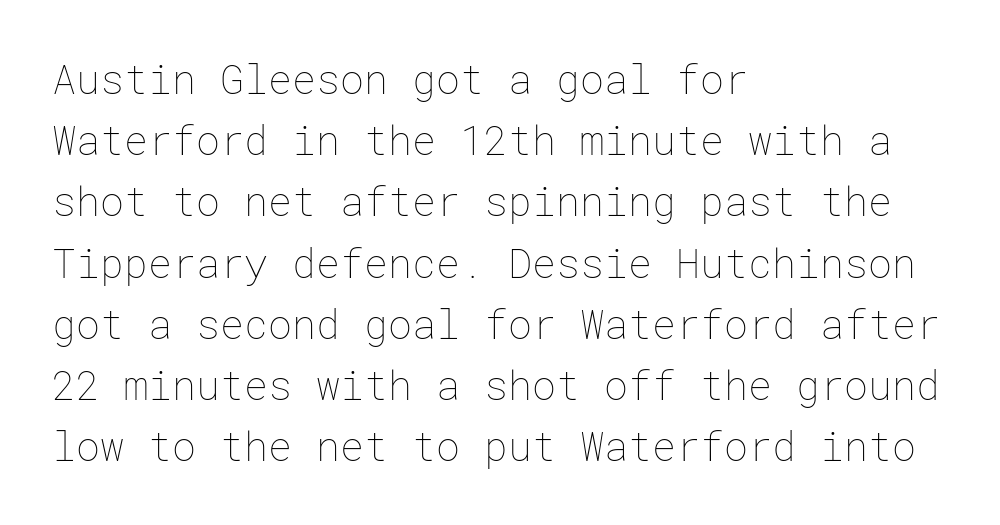
Q: Is the text bold? A: No.
Q: Is the text italic (slanted)? A: No, it is upright.
Q: Is the text underlined? A: No.
Q: How is the paragraph aligned? A: Left-aligned.
Q: Is the spacing between letters normal or unusually wide? A: Normal.
Q: Is the spacing between lines tight, normal or loose? A: Normal.
Q: Width (condensed, normal, or wide)? A: Normal.
Q: Stroke contrast? A: Low.
Q: x-height? A: Medium.
